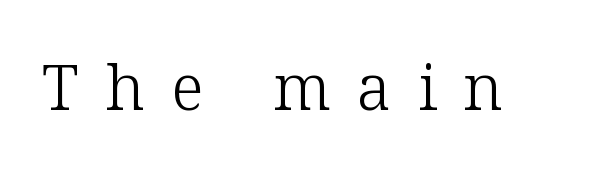
Nobody drew a line under any word here. Look at the bottom of the vertical strokes: they flare into serifs here. Spacing verdict: proportional, widths tailored to each character. A typesetter would mark this as roman, not italic. No heavy texture on the line: the type isn't bold.
